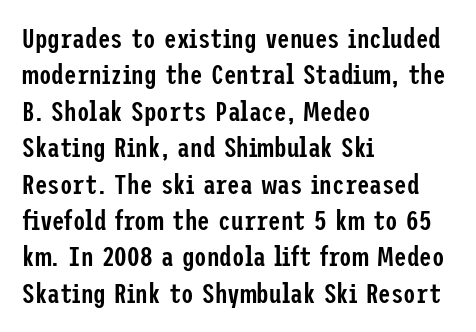
Q: Is the text bold? A: Semi-bold.
Q: Is the text italic (slanted)? A: No, it is upright.
Q: Is the typeface a serif or a sans-serif typeface? A: Sans-serif.
Q: Is the text underlined? A: No.
Q: How is the paragraph aligned? A: Left-aligned.
Q: Is the spacing between letters normal or unusually wide? A: Normal.
Q: Is the spacing between lines tight, normal or loose? A: Normal.
Q: Width (condensed, normal, or wide)? A: Condensed.
Q: Stroke contrast? A: Low.
Q: x-height? A: Medium.
